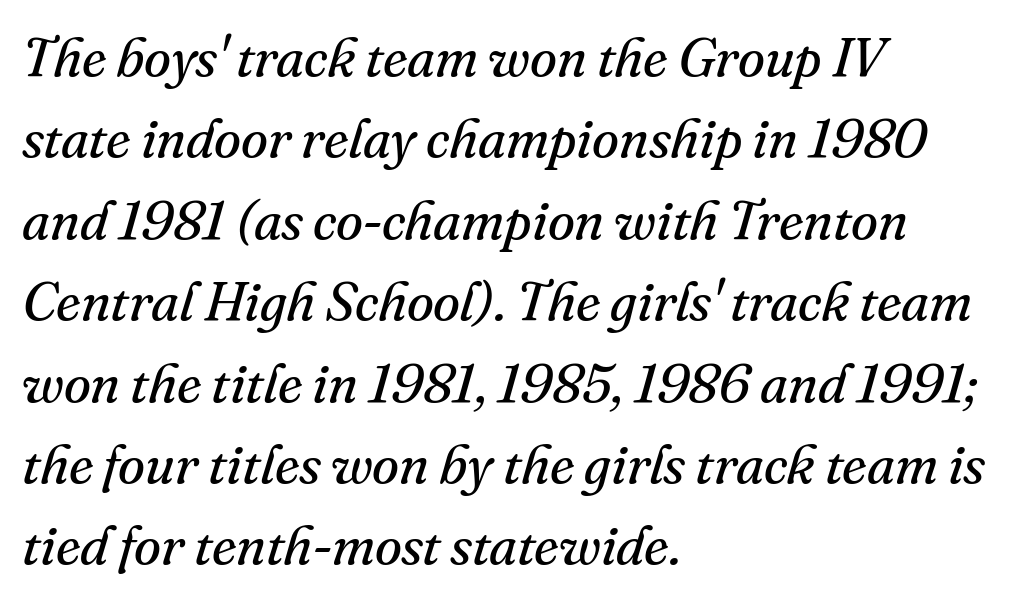
The image shows 55 px regular-weight serif type, italic (leaning right); set left-aligned, normal line spacing (1.48x), normal letter spacing, not underlined; medium stroke contrast and a small x-height.
